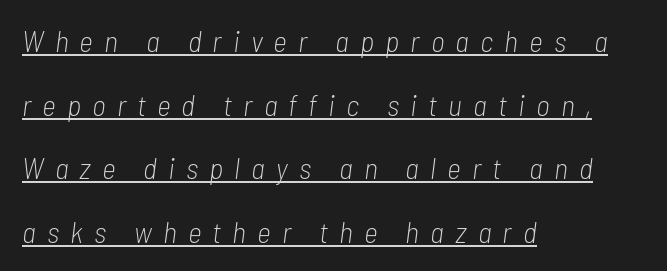
The image shows 30 px light, condensed type, italic (leaning right); set left-aligned, loose line spacing (2.12x), unusually wide letter spacing (+0.37 em), underlined; low stroke contrast and a medium x-height.
